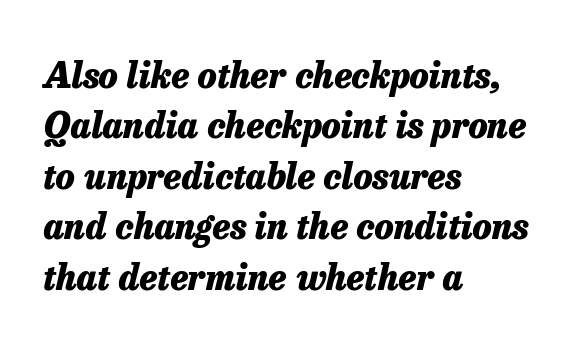
The image shows 35 px heavy type, italic (leaning right); set left-aligned, normal line spacing (1.44x), normal letter spacing, not underlined; low stroke contrast and a medium x-height.
